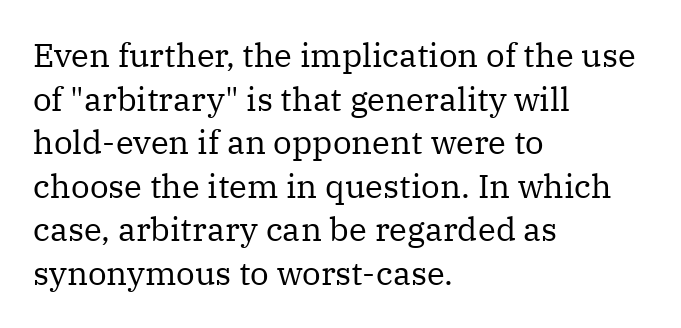
The image shows 33 px regular-weight serif type, upright; set left-aligned, normal line spacing (1.32x), normal letter spacing, not underlined; medium stroke contrast and a medium x-height.
